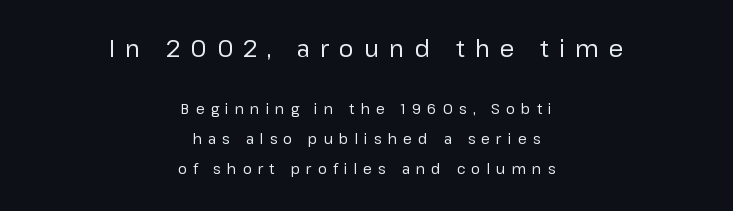
Q: Is the text bold? A: No.
Q: Is the text italic (slanted)? A: No, it is upright.
Q: Is the text underlined? A: No.
Q: How is the paragraph aligned? A: Centered.
Q: Is the spacing between letters normal or unusually wide? A: Unusually wide.
Q: Is the spacing between lines tight, normal or loose? A: Loose.
Q: Which block of text is set in a larger size, the first (top) or the second (bottom)? A: The first (top) one.
